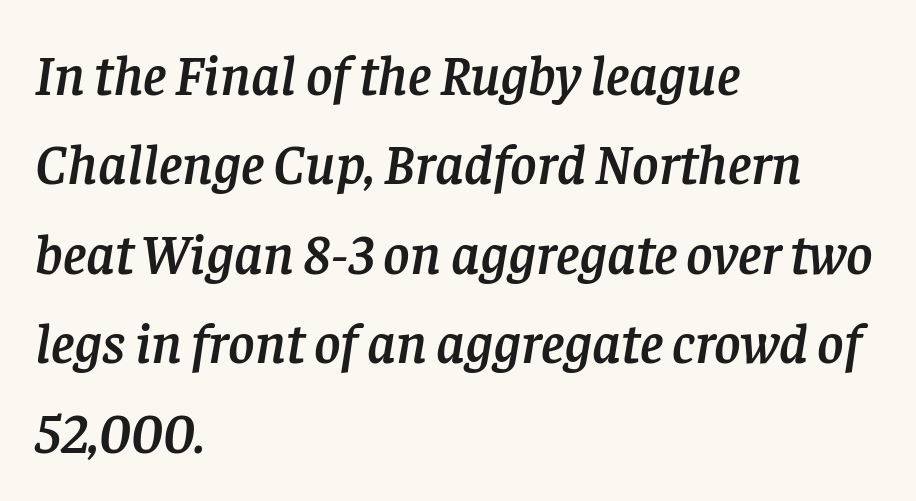
The image shows 57 px serif type, italic (leaning right); set left-aligned, normal line spacing (1.57x), normal letter spacing, not underlined; low stroke contrast and a large x-height.
